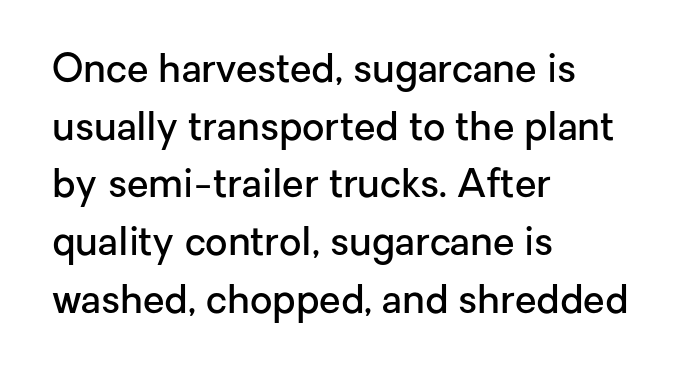
Q: Is the text bold? A: Semi-bold.
Q: Is the text italic (slanted)? A: No, it is upright.
Q: Is the typeface a serif or a sans-serif typeface? A: Sans-serif.
Q: Is the text underlined? A: No.
Q: How is the paragraph aligned? A: Left-aligned.
Q: Is the spacing between letters normal or unusually wide? A: Normal.
Q: Is the spacing between lines tight, normal or loose? A: Normal.
Q: Width (condensed, normal, or wide)? A: Normal.
Q: Stroke contrast? A: Low.
Q: x-height? A: Medium.
Q: Monospaced? A: No.
